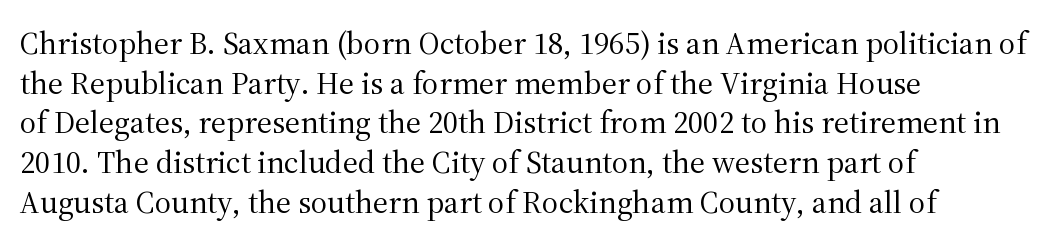
Typographically, this falls in the serif category. Quick note: not italic, upright. The foot of each line stays bare and open. Here the designer chose a conventional face with non-uniform glyph widths. Tracking value appears to be zero — textbook default spacing. Alignment: flush left.
